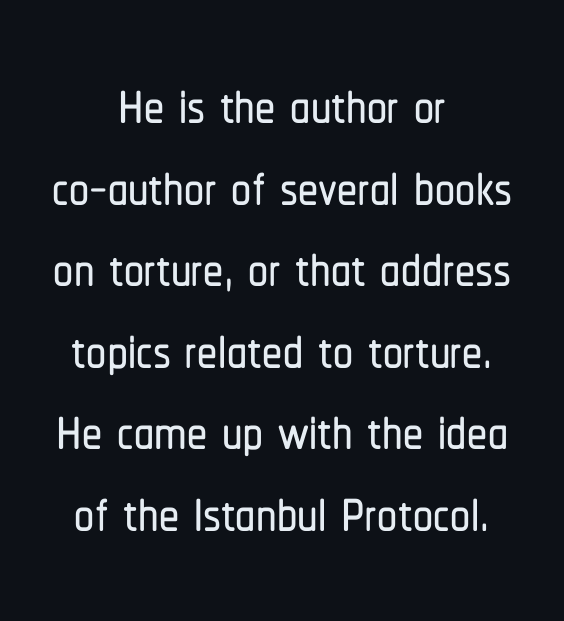
{"serif": "no", "italic": "no", "width": "condensed", "stroke_contrast": "low", "x_height": "medium", "monospaced": "no", "underline": "no", "align": "center", "line_spacing": "tight", "line_spacing_ratio": 1.02, "letter_spacing": "normal", "letter_spacing_em": 0.0, "glyph_px": 80}
